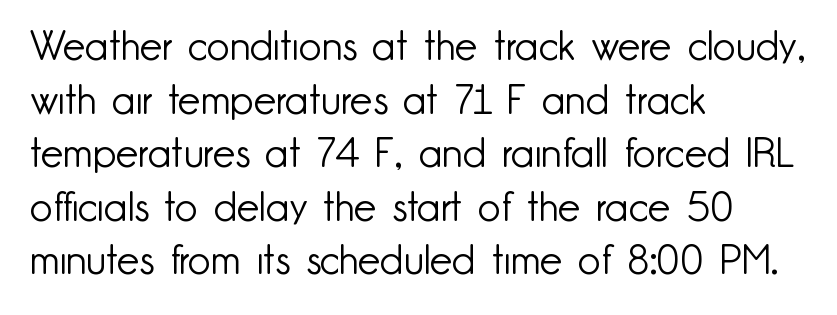
Each stroke keeps to a modest, everyday thickness or less. Here the glyphs are tracked normally, forming tight word shapes. Stroke terminals: plain, sans-serif. Think of a printed novel: that variable character pitch is what you see here. Ordinary non-slanted type is in use.
